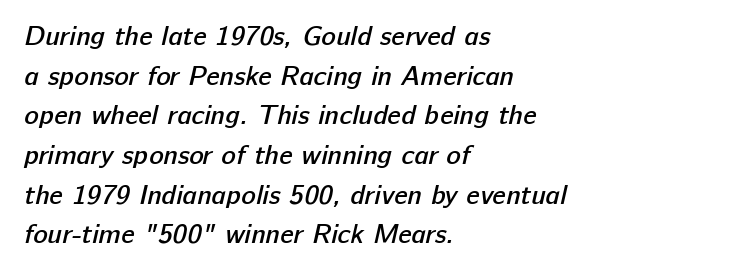
The paragraph shown leans on its left margin. Letters rest on an invisible, unmarked baseline. Does the weight exceed regular? Yes, but only to semibold. The letters sit at their default tracking, neither squeezed nor spread. These lines sit exactly where default settings would place them.
